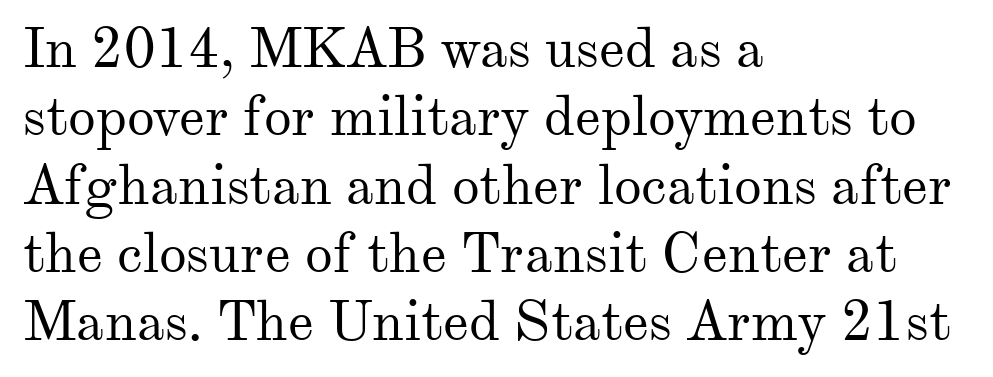
Type style note: has serifs. The typeface has the unassuming heft of standard copy or less. The letterforms sit shoulder to shoulder at normal distance. Horizontally, the lines are justified to the leading edge only. Descenders are the only things crossing below the line.
